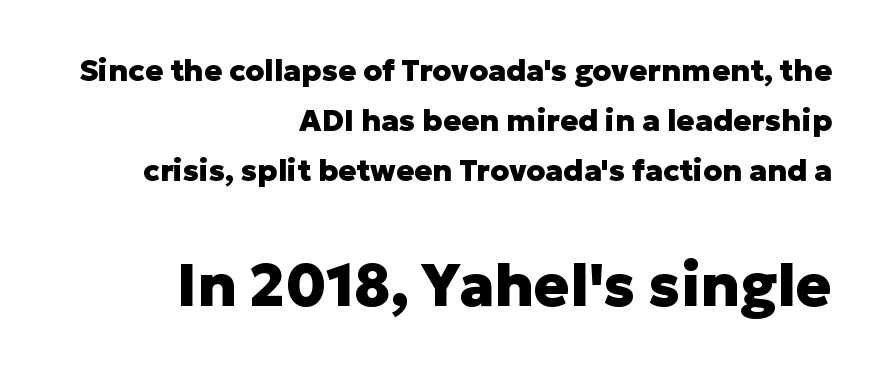
{"serif": "no", "italic": "no", "bold": "yes", "weight": "heavy", "width": "normal", "stroke_contrast": "low", "x_height": "medium", "monospaced": "no", "underline": "no", "align": "right", "line_spacing": "normal", "line_spacing_ratio": 1.66, "letter_spacing": "normal", "letter_spacing_em": 0.0, "larger_block": "second", "size_ratio": 1.97, "glyph_px": 59}
